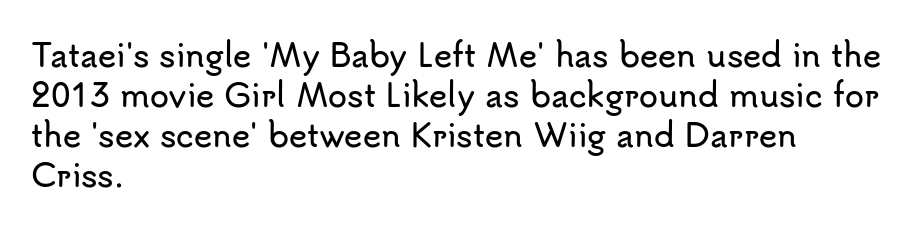
Q: Is the text italic (slanted)? A: No, it is upright.
Q: Is the typeface a serif or a sans-serif typeface? A: Sans-serif.
Q: Is the text underlined? A: No.
Q: How is the paragraph aligned? A: Left-aligned.
Q: Is the spacing between letters normal or unusually wide? A: Normal.
Q: Is the spacing between lines tight, normal or loose? A: Normal.
Q: Width (condensed, normal, or wide)? A: Normal.
Q: Stroke contrast? A: Low.
Q: x-height? A: Small.
Q: Monospaced? A: No.
